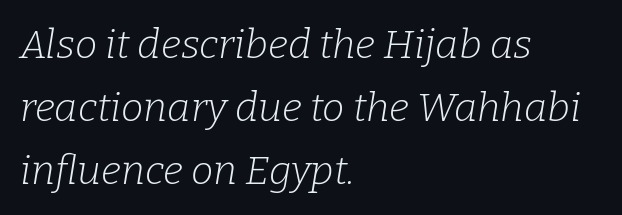
{"serif": "yes", "italic": "yes", "lean": "right", "slant_degrees": 9, "bold": "no", "weight": "light", "width": "normal", "stroke_contrast": "low", "x_height": "medium", "monospaced": "no", "underline": "no", "align": "left", "line_spacing": "normal", "line_spacing_ratio": 1.57, "letter_spacing": "normal", "letter_spacing_em": 0.0, "glyph_px": 40}
